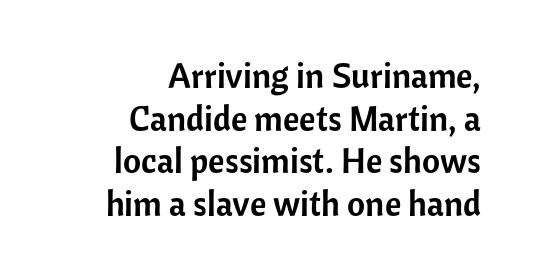
Q: Is the text italic (slanted)? A: No, it is upright.
Q: Is the typeface a serif or a sans-serif typeface? A: Sans-serif.
Q: Is the text underlined? A: No.
Q: How is the paragraph aligned? A: Right-aligned.
Q: Is the spacing between letters normal or unusually wide? A: Normal.
Q: Width (condensed, normal, or wide)? A: Normal.
Q: Stroke contrast? A: Low.
Q: x-height? A: Medium.
Q: Monospaced? A: No.
